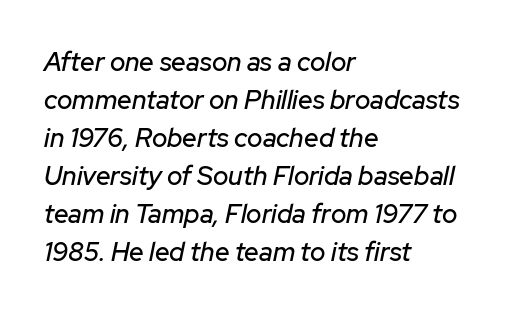
Q: Is the text italic (slanted)? A: Yes, it leans right by about 12 degrees.
Q: Is the text underlined? A: No.
Q: How is the paragraph aligned? A: Left-aligned.
Q: Is the spacing between letters normal or unusually wide? A: Normal.
Q: Is the spacing between lines tight, normal or loose? A: Normal.
